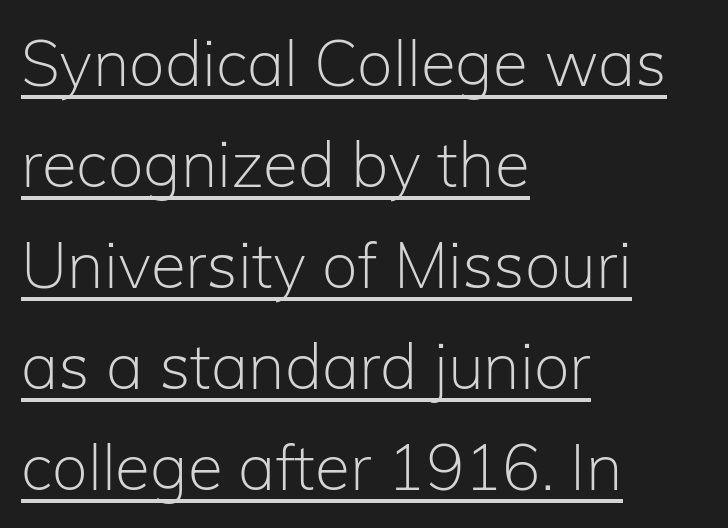
Each letter keeps its own natural width here, so spacing adapts to shape. Letter spacing: default. The weight would be labelled regular, book, light, or lighter still. Is there an underline? Yes — a line sits under the letters. Line starts are locked; line ends wander.
